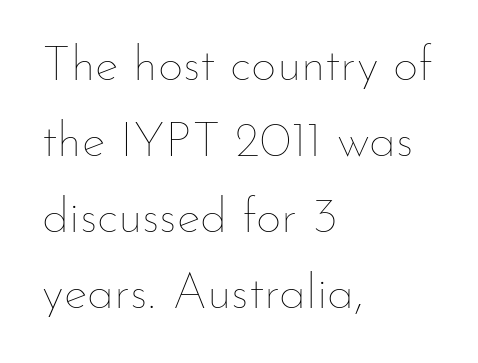
The image shows 50 px thin type, upright; set left-aligned, normal line spacing (1.52x), normal letter spacing, not underlined; low stroke contrast and a small x-height.
